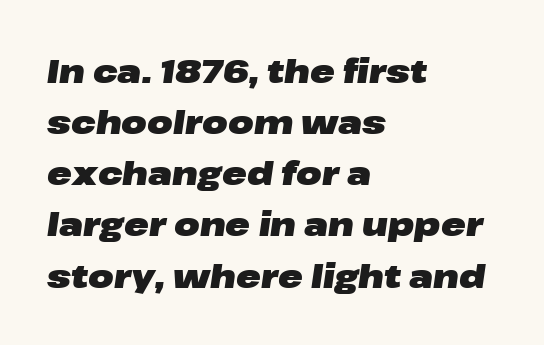
The image shows 33 px heavy, wide type, italic (leaning right); set left-aligned, normal line spacing (1.55x), normal letter spacing, not underlined; low stroke contrast and a medium x-height.
